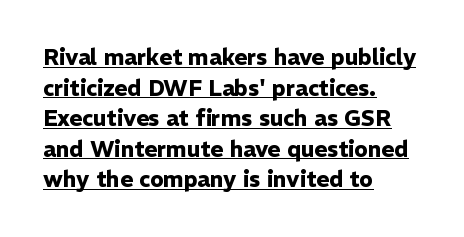
Vertical spacing — default. Does the copy run flush right? No — it runs flush left. Every word sits above its own underline. Characters remain perfectly vertical along every line.
